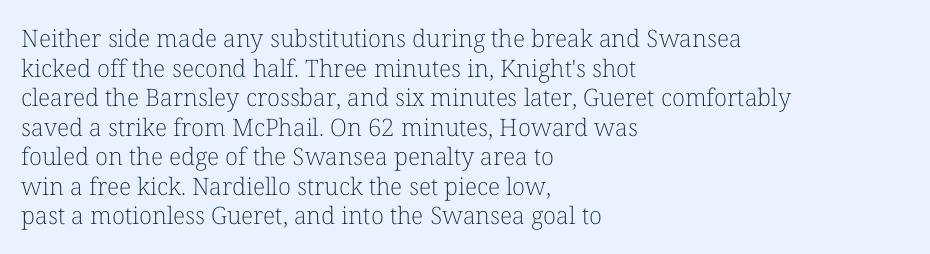
The image shows 24 px text type, upright; set left-aligned, line spacing 1.23x, normal letter spacing, not underlined.
